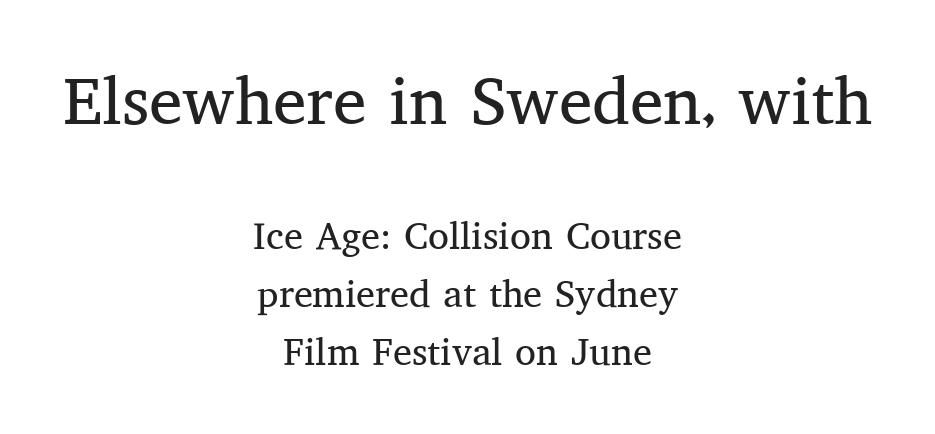
The image shows 67 px regular-weight serif type, upright; set centered, normal line spacing (1.53x), normal letter spacing, not underlined; the first (top) block is 1.76x larger; medium stroke contrast and a medium x-height.
